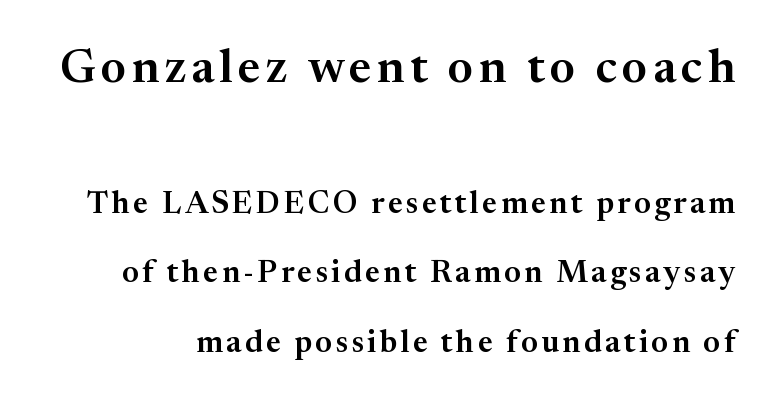
The image shows 47 px serif type, upright; set loose line spacing (2.24x), not underlined; the first (top) block is 1.52x larger; medium stroke contrast and a medium x-height.
